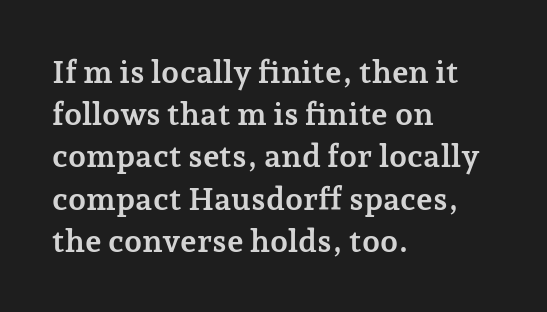
{"serif": "yes", "italic": "no", "bold": "yes", "weight": "semibold", "width": "normal", "stroke_contrast": "low", "x_height": "medium", "monospaced": "no", "underline": "no", "align": "left", "line_spacing": "normal", "line_spacing_ratio": 1.32, "letter_spacing": "normal", "letter_spacing_em": 0.0, "glyph_px": 32}
